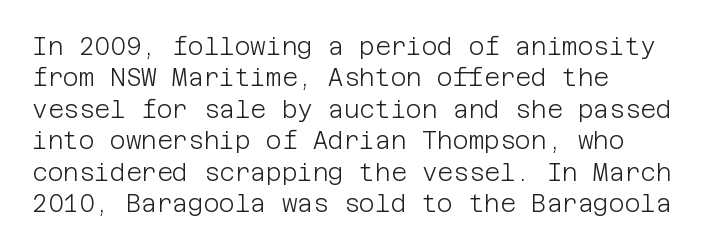
What stands out about the letter spacing? Nothing — it is the standard amount. Unmarked baselines from the first word to the last. The rendering anchors every line to the left-hand side. Regarding leading, the lines here are spaced in the standard way. Compared with a typical body face, this is equally light or lighter still. In terms of posture, this sample is upright.
